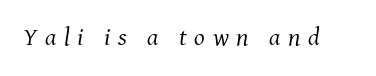
{"italic": "yes", "lean": "right", "slant_degrees": 8, "bold": "no", "underline": "no", "letter_spacing": "wide", "letter_spacing_em": 0.31, "glyph_px": 25}
